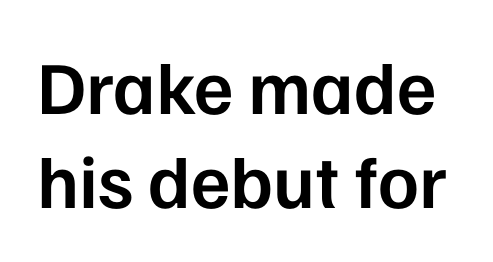
Nothing sits at the stroke ends, so this counts as sans-serif. The line-height multiplier appears to be the usual default. The baseline area is clear. The letterforms sit shoulder to shoulder at normal distance.
